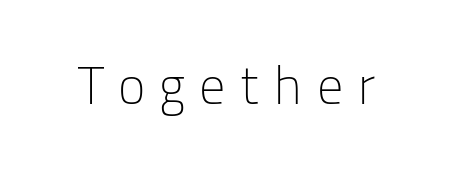
{"serif": "no", "italic": "no", "bold": "no", "weight": "light", "width": "normal", "stroke_contrast": "low", "x_height": "medium", "monospaced": "no", "underline": "no", "letter_spacing": "wide", "letter_spacing_em": 0.27, "glyph_px": 52}
